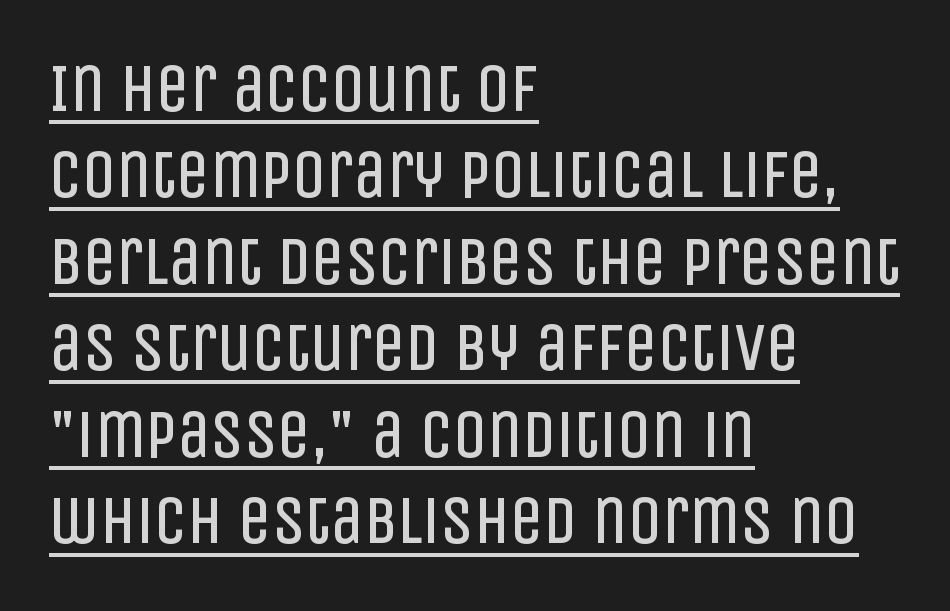
The image shows 67 px regular-weight, condensed sans-serif type, upright; set left-aligned, normal line spacing (1.29x), normal letter spacing, underlined; low stroke contrast and a large x-height.
